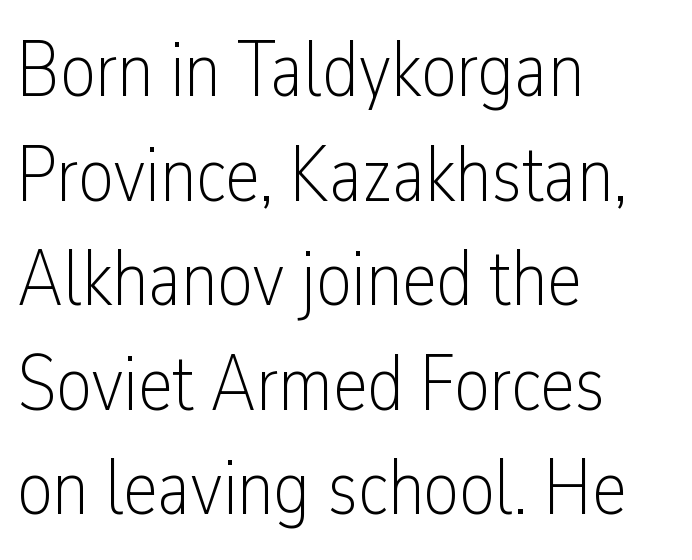
Q: Is the text bold? A: No.
Q: Is the text italic (slanted)? A: No, it is upright.
Q: Is the typeface a serif or a sans-serif typeface? A: Sans-serif.
Q: Is the text underlined? A: No.
Q: How is the paragraph aligned? A: Left-aligned.
Q: Is the spacing between letters normal or unusually wide? A: Normal.
Q: Is the spacing between lines tight, normal or loose? A: Normal.
Q: Width (condensed, normal, or wide)? A: Condensed.
Q: Stroke contrast? A: Low.
Q: x-height? A: Medium.
Q: Monospaced? A: No.
